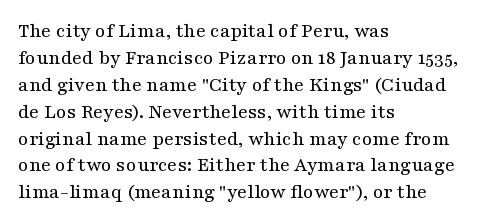
The image shows 21 px text type, upright; set left-aligned, normal line spacing (1.28x), normal letter spacing, not underlined.
